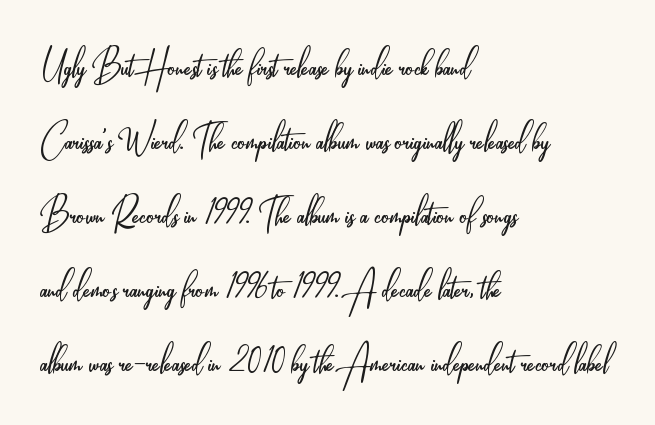
The image shows 48 px light, condensed sans-serif type; set left-aligned, normal line spacing (1.54x), normal letter spacing, not underlined; low stroke contrast and a small x-height.
